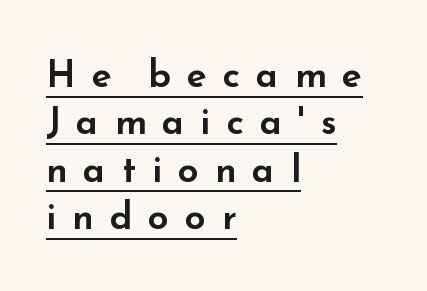
{"serif": "no", "italic": "no", "width": "wide", "stroke_contrast": "low", "x_height": "small", "monospaced": "no", "underline": "yes", "align": "left", "line_spacing": "normal", "line_spacing_ratio": 1.28, "letter_spacing": "wide", "letter_spacing_em": 0.43, "glyph_px": 37}
